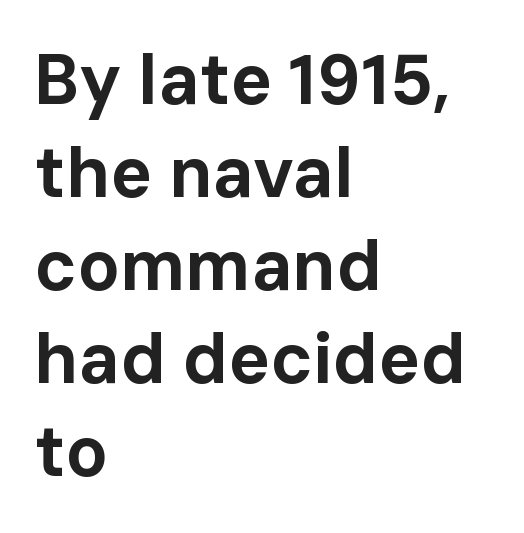
The image shows 70 px bold sans-serif type, upright; set left-aligned, normal line spacing (1.33x), normal letter spacing, not underlined; low stroke contrast and a medium x-height.
